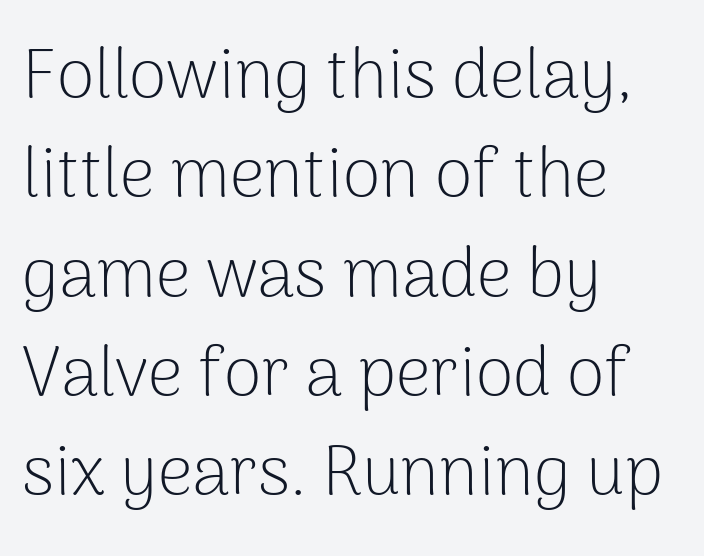
{"serif": "no", "italic": "no", "bold": "no", "weight": "light", "width": "normal", "stroke_contrast": "low", "x_height": "medium", "monospaced": "no", "underline": "no", "align": "left", "line_spacing": "normal", "line_spacing_ratio": 1.44, "letter_spacing": "normal", "letter_spacing_em": 0.0, "glyph_px": 69}
